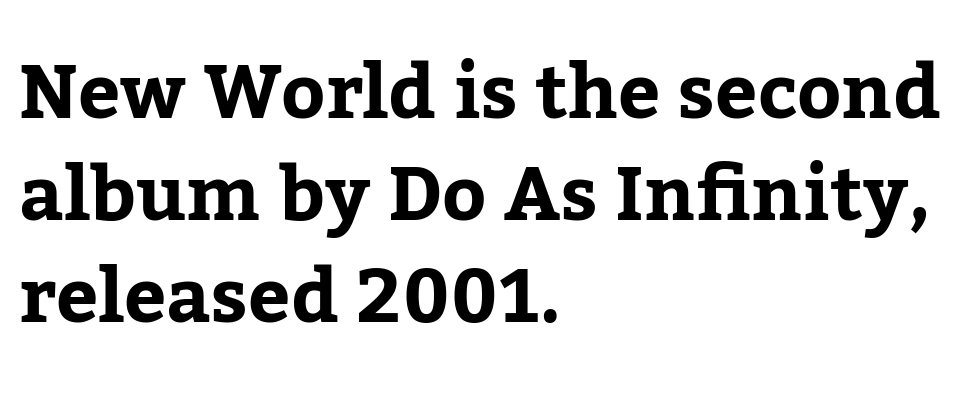
Q: Is the text bold? A: Yes.
Q: Is the text italic (slanted)? A: No, it is upright.
Q: Is the typeface a serif or a sans-serif typeface? A: Serif.
Q: Is the text underlined? A: No.
Q: How is the paragraph aligned? A: Left-aligned.
Q: Is the spacing between letters normal or unusually wide? A: Normal.
Q: Is the spacing between lines tight, normal or loose? A: Normal.
Q: Width (condensed, normal, or wide)? A: Normal.
Q: Stroke contrast? A: Low.
Q: x-height? A: Medium.
Q: Monospaced? A: No.
